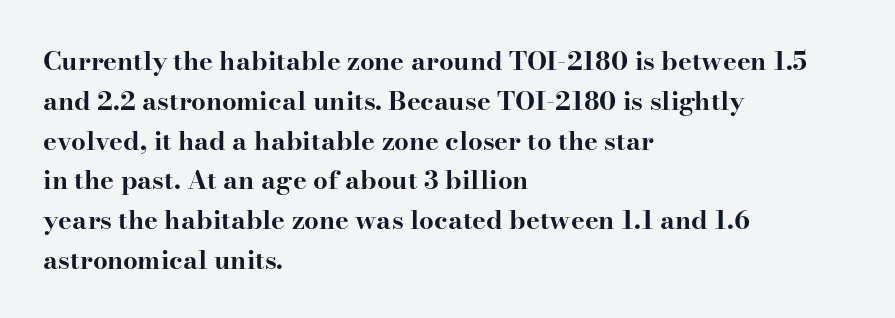
Plenty of ink on the page — the face is bold. Vertical spacing — default. Descenders hang freely into open space. All the whitespace from short lines collects on the right. This rendering leaves character spacing at its baseline value. Do the letters lean? They stand straight.
